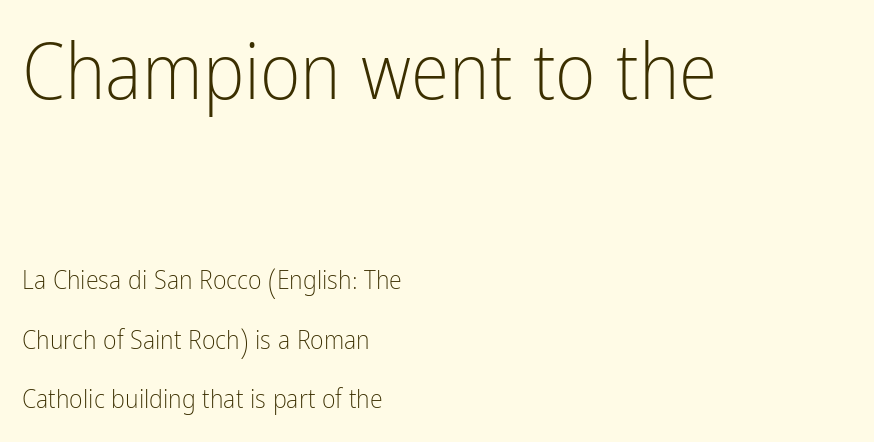
The image shows 78 px light, condensed sans-serif type, upright; set left-aligned, loose line spacing (2.3x), normal letter spacing, not underlined; the first (top) block is 3.0x larger; low stroke contrast and a medium x-height.
